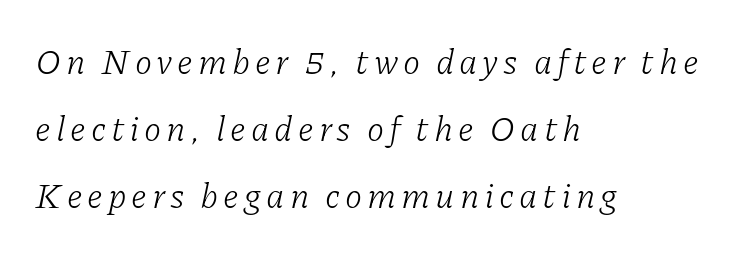
Q: Is the text bold? A: No.
Q: Is the text italic (slanted)? A: Yes, it leans right by about 11 degrees.
Q: Is the typeface a serif or a sans-serif typeface? A: Serif.
Q: Is the text underlined? A: No.
Q: How is the paragraph aligned? A: Left-aligned.
Q: Is the spacing between lines tight, normal or loose? A: Loose.
Q: Width (condensed, normal, or wide)? A: Normal.
Q: Stroke contrast? A: Low.
Q: x-height? A: Medium.
Q: Monospaced? A: No.
